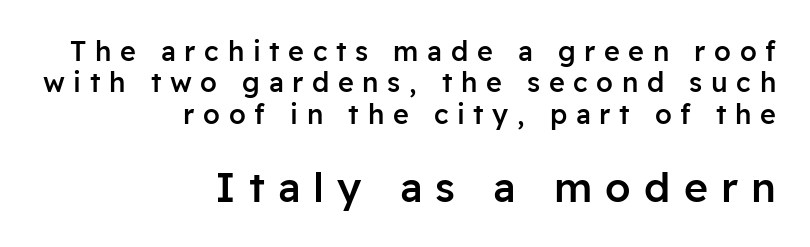
{"serif": "no", "italic": "no", "bold": "semi", "weight": "semibold", "width": "normal", "stroke_contrast": "low", "x_height": "medium", "monospaced": "no", "underline": "no", "align": "right", "line_spacing_ratio": 1.16, "letter_spacing": "wide", "letter_spacing_em": 0.32, "larger_block": "second", "size_ratio": 1.52, "glyph_px": 41}
